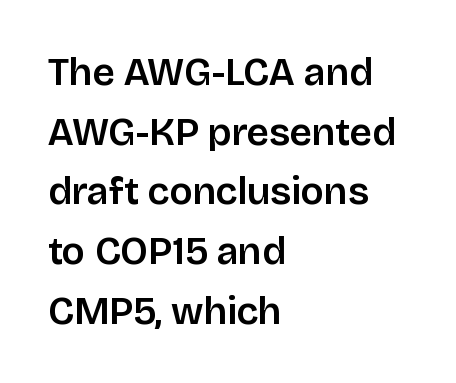
{"serif": "no", "italic": "no", "width": "normal", "stroke_contrast": "low", "x_height": "large", "monospaced": "no", "underline": "no", "align": "left", "line_spacing": "normal", "line_spacing_ratio": 1.53, "letter_spacing": "normal", "letter_spacing_em": 0.0, "glyph_px": 39}
